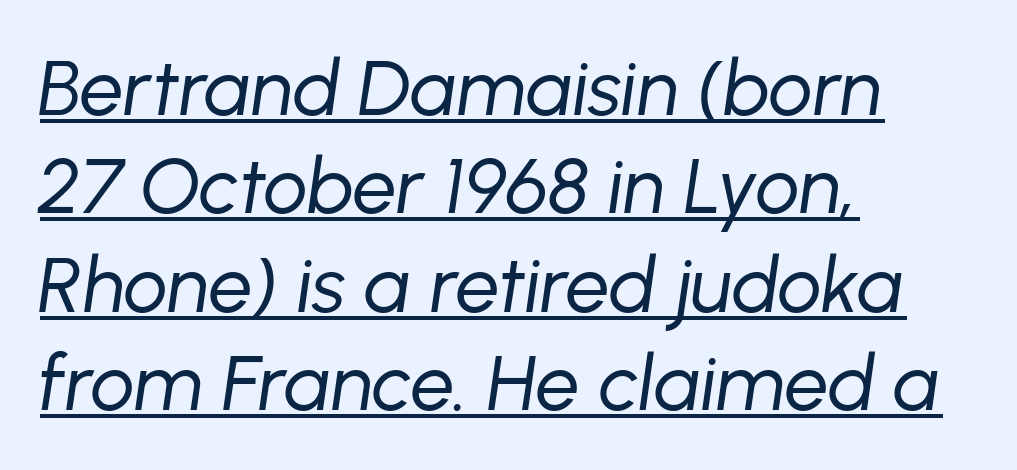
The image shows 78 px regular-weight type, italic (leaning right); set left-aligned, normal line spacing (1.26x), normal letter spacing, underlined; low stroke contrast and a medium x-height.
